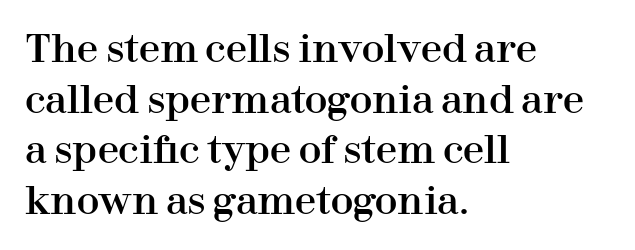
The image shows 38 px serif type, upright; set left-aligned, normal line spacing (1.33x), normal letter spacing, not underlined; high stroke contrast and a medium x-height.
